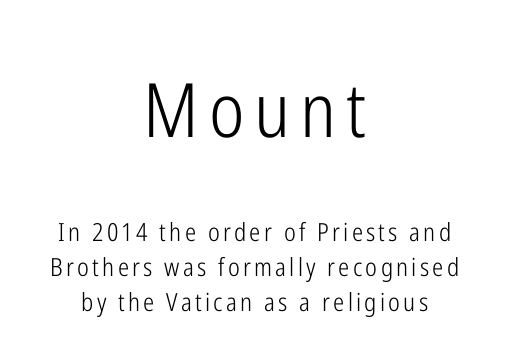
Is this a fixed-width face? No — the glyphs have proportional, varying widths. Letters rest on an invisible, unmarked baseline. The letters carry no serifs — their stems end cleanly without finishing strokes. Size hierarchy here favors the leading block over the trailing one. Posture: upright roman.
